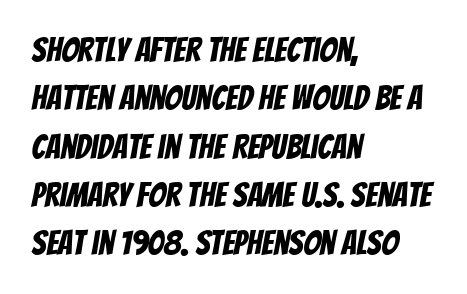
Q: Is the typeface a serif or a sans-serif typeface? A: Sans-serif.
Q: Is the text underlined? A: No.
Q: How is the paragraph aligned? A: Left-aligned.
Q: Is the spacing between letters normal or unusually wide? A: Normal.
Q: Is the spacing between lines tight, normal or loose? A: Normal.
Q: Width (condensed, normal, or wide)? A: Condensed.
Q: Stroke contrast? A: Low.
Q: x-height? A: Large.
Q: Monospaced? A: No.
